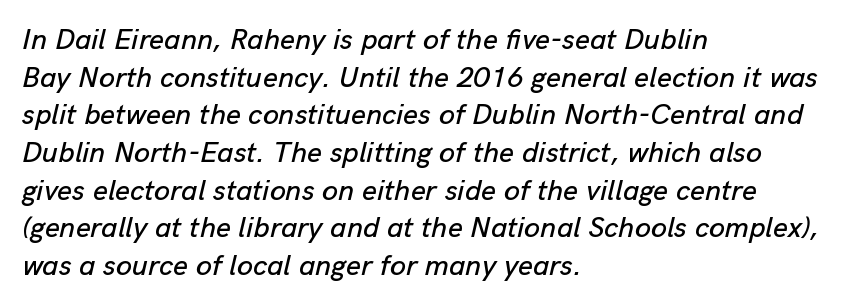
Q: Is the text italic (slanted)? A: Yes, it leans right by about 13 degrees.
Q: Is the text underlined? A: No.
Q: How is the paragraph aligned? A: Left-aligned.
Q: Is the spacing between letters normal or unusually wide? A: Normal.
Q: Is the spacing between lines tight, normal or loose? A: Normal.
Q: Width (condensed, normal, or wide)? A: Normal.
Q: Stroke contrast? A: Low.
Q: x-height? A: Medium.
Q: Monospaced? A: No.
